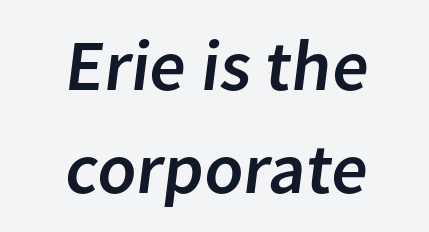
{"serif": "no", "width": "normal", "stroke_contrast": "low", "x_height": "medium", "monospaced": "no", "underline": "no", "align": "center", "line_spacing": "normal", "line_spacing_ratio": 1.43, "letter_spacing": "normal", "letter_spacing_em": 0.0, "glyph_px": 72}
